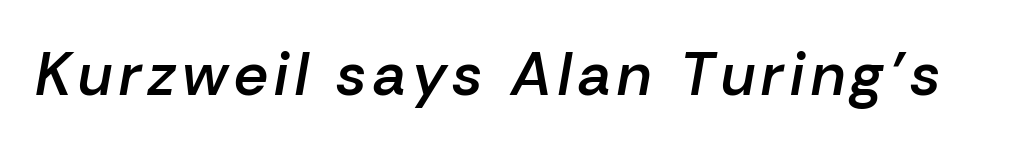
Q: Is the text bold? A: Semi-bold.
Q: Is the text italic (slanted)? A: Yes, it leans right by about 10 degrees.
Q: Is the text underlined? A: No.
Q: Width (condensed, normal, or wide)? A: Normal.
Q: Stroke contrast? A: Low.
Q: x-height? A: Medium.
Q: Monospaced? A: No.
